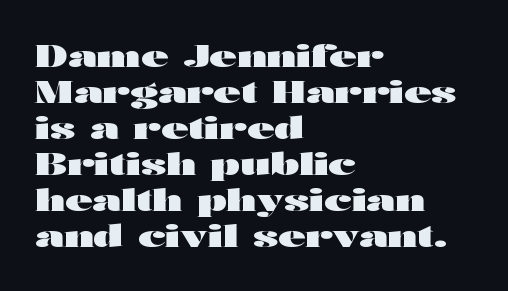
No italicization has been applied; the sample stays upright. The tracking reads as untouched default to a designer's eye. This rendering uses left alignment, leaving the right contour irregular. Stroke thickness is high; the sample reads as a true bold. The space directly below the letters is spotless.
